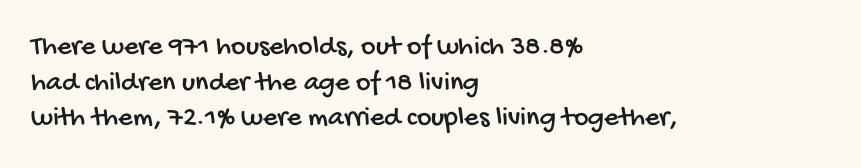
The image shows 28 px condensed sans-serif type; set left-aligned, normal line spacing (1.27x), normal letter spacing, not underlined; low stroke contrast and a large x-height.
